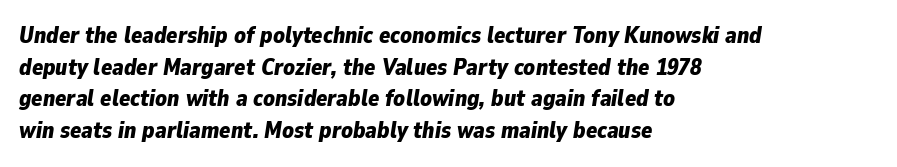
Is the type slanted? Yes — the strokes lean at a clear angle. This rendering leaves character spacing at its baseline value. Horizontal bands of white between lines are of average thickness. Decoration check: the copy has no underline. Compared with a centered layout, this one pins lines to the left instead. Caption: bold face, heavy strokes.
